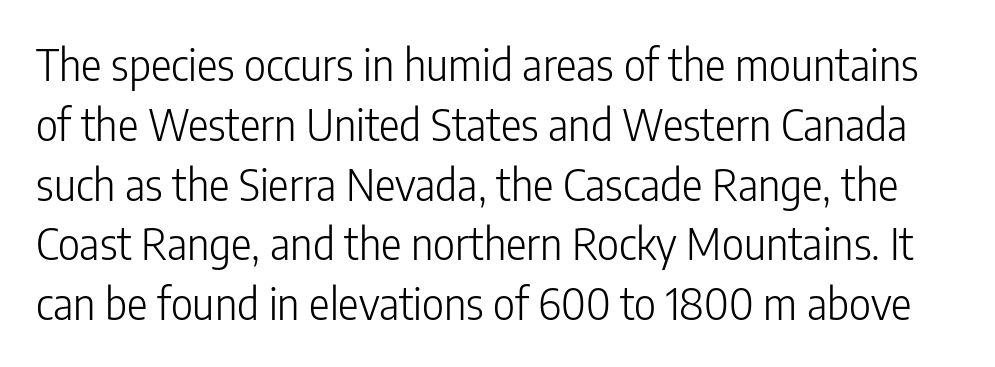
Spacing between characters is what you'd get straight out of the box. No word sits above an underline. The passage shown is typed in a proportional face where columns would drift. The lines sit at an ordinary, default distance from one another. The characters display no serif detailing; their extremities are plain.
